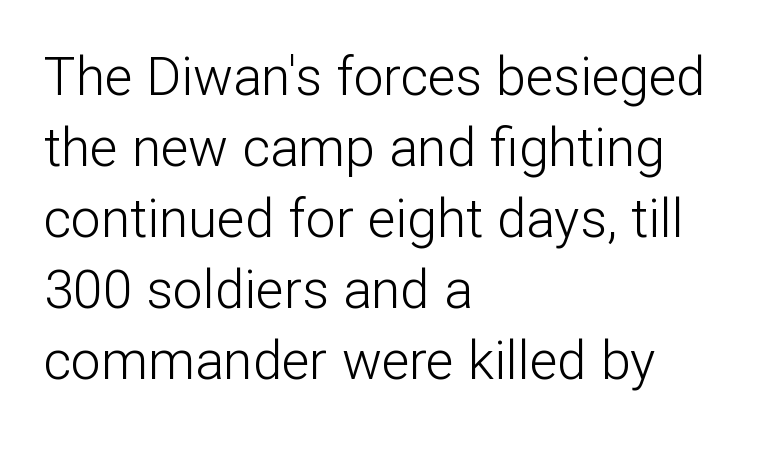
Q: Is the text bold? A: No.
Q: Is the text italic (slanted)? A: No, it is upright.
Q: Is the typeface a serif or a sans-serif typeface? A: Sans-serif.
Q: Is the text underlined? A: No.
Q: How is the paragraph aligned? A: Left-aligned.
Q: Is the spacing between letters normal or unusually wide? A: Normal.
Q: Is the spacing between lines tight, normal or loose? A: Normal.
Q: Width (condensed, normal, or wide)? A: Normal.
Q: Stroke contrast? A: Low.
Q: x-height? A: Medium.
Q: Monospaced? A: No.
